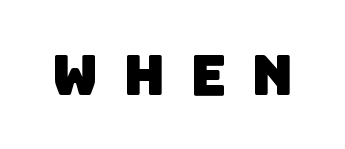
Q: Is the typeface a serif or a sans-serif typeface? A: Sans-serif.
Q: Is the text underlined? A: No.
Q: Is the spacing between letters normal or unusually wide? A: Unusually wide.
Q: Width (condensed, normal, or wide)? A: Normal.
Q: Stroke contrast? A: Low.
Q: x-height? A: Large.
Q: Monospaced? A: No.
